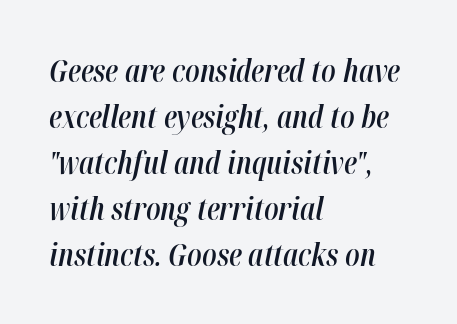
The image shows 30 px semibold, condensed type, italic (leaning right); set left-aligned, normal line spacing (1.53x), normal letter spacing, not underlined; high stroke contrast and a medium x-height.
